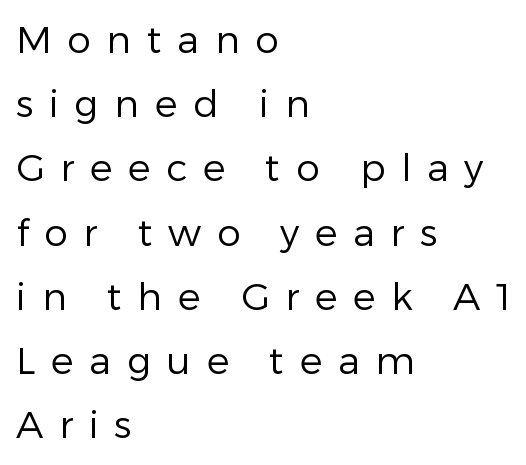
The image shows 38 px regular-weight sans-serif type, upright; set left-aligned, normal line spacing (1.69x), unusually wide letter spacing (+0.41 em), not underlined; low stroke contrast and a medium x-height.
